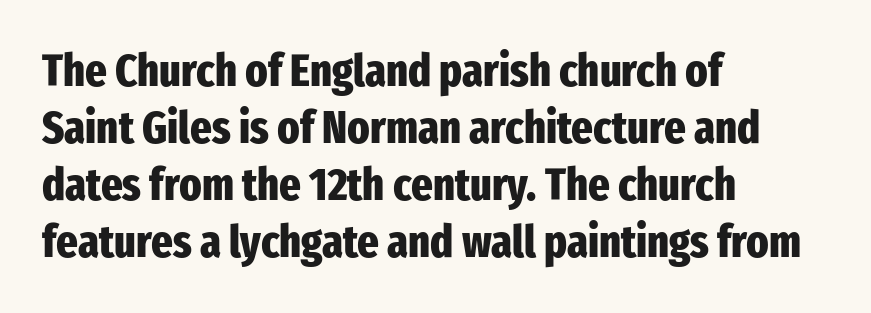
{"serif": "no", "italic": "no", "bold": "yes", "weight": "heavy", "width": "condensed", "stroke_contrast": "low", "x_height": "medium", "monospaced": "no", "underline": "no", "align": "left", "line_spacing_ratio": 1.24, "letter_spacing": "normal", "letter_spacing_em": 0.0, "glyph_px": 46}
